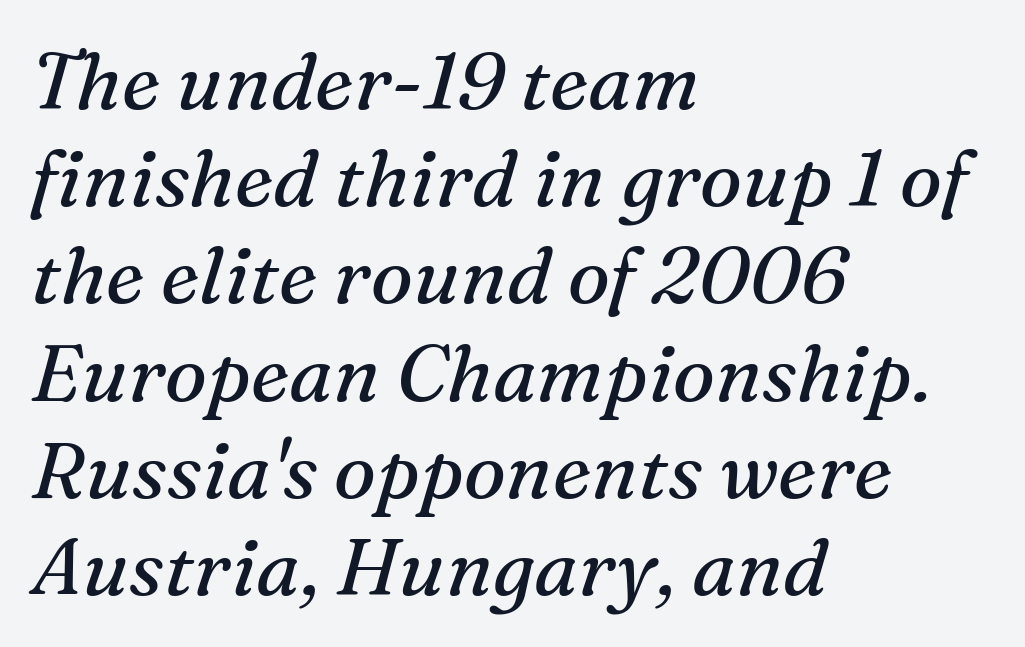
The image shows 79 px regular-weight serif type, italic (leaning right); set left-aligned, line spacing 1.23x, normal letter spacing, not underlined; medium stroke contrast and a medium x-height.
